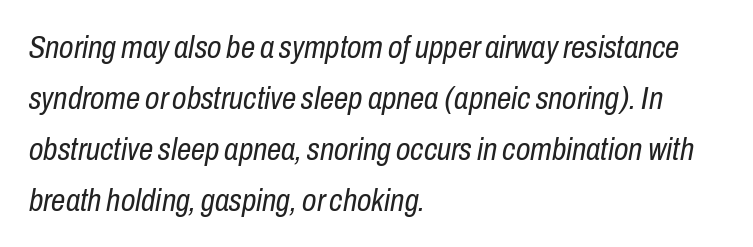
Q: Is the text bold? A: No.
Q: Is the text italic (slanted)? A: Yes, it leans right by about 10 degrees.
Q: Is the text underlined? A: No.
Q: How is the paragraph aligned? A: Left-aligned.
Q: Is the spacing between letters normal or unusually wide? A: Normal.
Q: Is the spacing between lines tight, normal or loose? A: Normal.
Q: Width (condensed, normal, or wide)? A: Condensed.
Q: Stroke contrast? A: Low.
Q: x-height? A: Medium.
Q: Monospaced? A: No.
